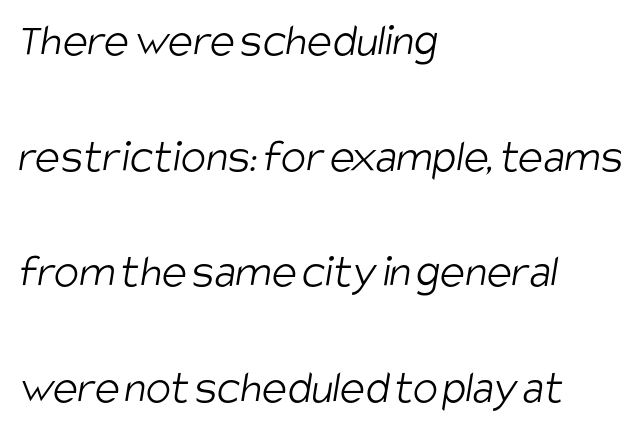
Q: Is the text bold? A: No.
Q: Is the typeface a serif or a sans-serif typeface? A: Sans-serif.
Q: Is the text underlined? A: No.
Q: How is the paragraph aligned? A: Left-aligned.
Q: Is the spacing between letters normal or unusually wide? A: Normal.
Q: Is the spacing between lines tight, normal or loose? A: Loose.
Q: Width (condensed, normal, or wide)? A: Condensed.
Q: Stroke contrast? A: Low.
Q: x-height? A: Large.
Q: Monospaced? A: No.
